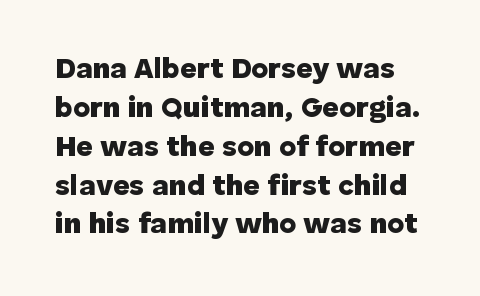
Q: Is the text bold? A: Yes.
Q: Is the text italic (slanted)? A: No, it is upright.
Q: Is the typeface a serif or a sans-serif typeface? A: Sans-serif.
Q: Is the text underlined? A: No.
Q: Is the spacing between letters normal or unusually wide? A: Normal.
Q: Is the spacing between lines tight, normal or loose? A: Normal.
Q: Width (condensed, normal, or wide)? A: Normal.
Q: Stroke contrast? A: Low.
Q: x-height? A: Medium.
Q: Monospaced? A: No.
